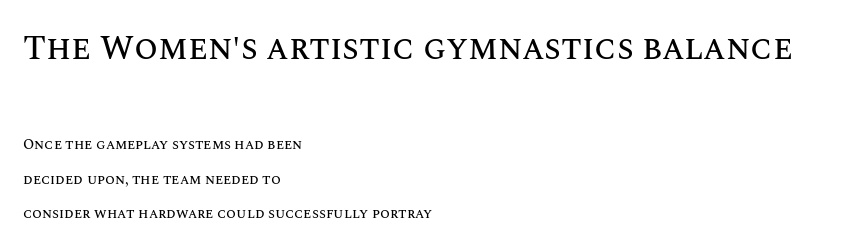
{"italic": "no", "width": "normal", "stroke_contrast": "medium", "x_height": "large", "monospaced": "no", "underline": "no", "align": "left", "line_spacing": "loose", "line_spacing_ratio": 2.47, "letter_spacing": "normal", "letter_spacing_em": 0.0, "larger_block": "first", "size_ratio": 2.43, "glyph_px": 34}
